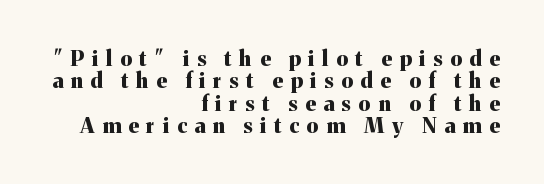
{"italic": "no", "bold": "yes", "underline": "no", "align": "right", "line_spacing": "tight", "line_spacing_ratio": 1.06, "letter_spacing": "wide", "letter_spacing_em": 0.37, "glyph_px": 21}
